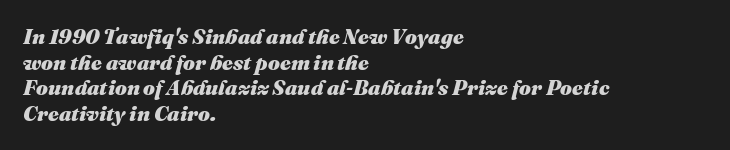
Bare-footed words on every line. Characters follow at the spacing the type designer built in. Reading down the block, your eye returns to a fixed left position each line. The face used here has the dense, thick strokes of a bold. Italic: yes, the glyphs are oblique.
